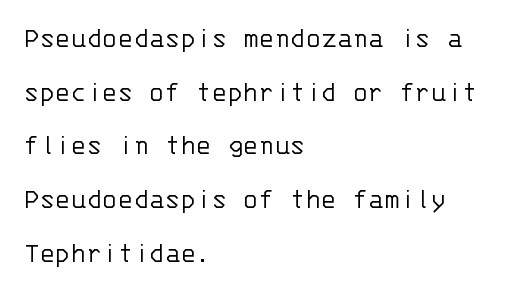
{"serif": "no", "italic": "no", "bold": "no", "weight": "light", "width": "normal", "stroke_contrast": "low", "x_height": "large", "monospaced": "yes", "underline": "no", "align": "left", "line_spacing_ratio": 1.85, "letter_spacing": "normal", "letter_spacing_em": 0.0, "glyph_px": 29}
